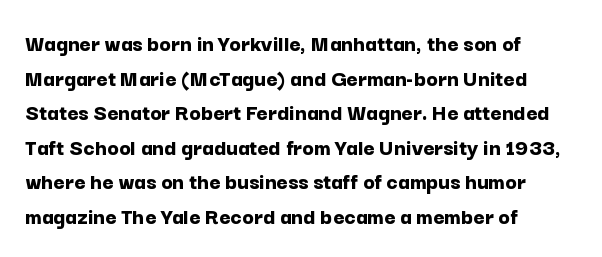
The image shows 24 px bold type, upright; set left-aligned, normal line spacing (1.44x), normal letter spacing, not underlined.
